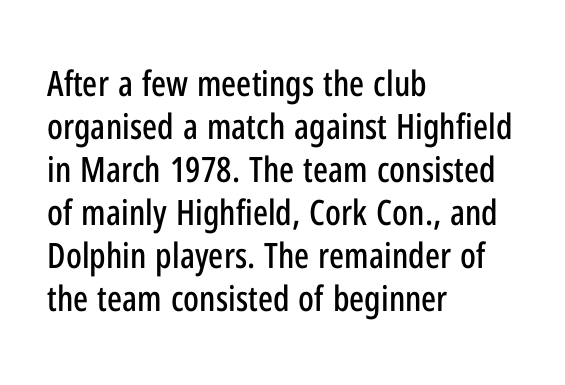
Casual observation: everything's shoved over to the left. The strip under each line holds only bare page. Stroke terminals: plain, sans-serif. Vertical strokes here are truly vertical.
